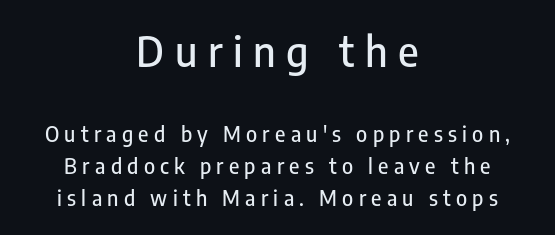
{"serif": "no", "italic": "no", "width": "condensed", "stroke_contrast": "low", "x_height": "medium", "monospaced": "no", "underline": "no", "align": "center", "line_spacing": "normal", "line_spacing_ratio": 1.52, "letter_spacing": "wide", "letter_spacing_em": 0.25, "larger_block": "first", "size_ratio": 2.0, "glyph_px": 42}
